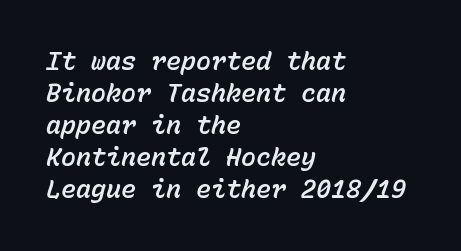
This rendering uses left alignment, leaving the right contour irregular. Unmarked baselines from the first word to the last. What stands out about the letter spacing? Nothing — it is the standard amount. Evenly set lines give the paragraph a standard silhouette. If you drew a line through each stem, it would be angled.
